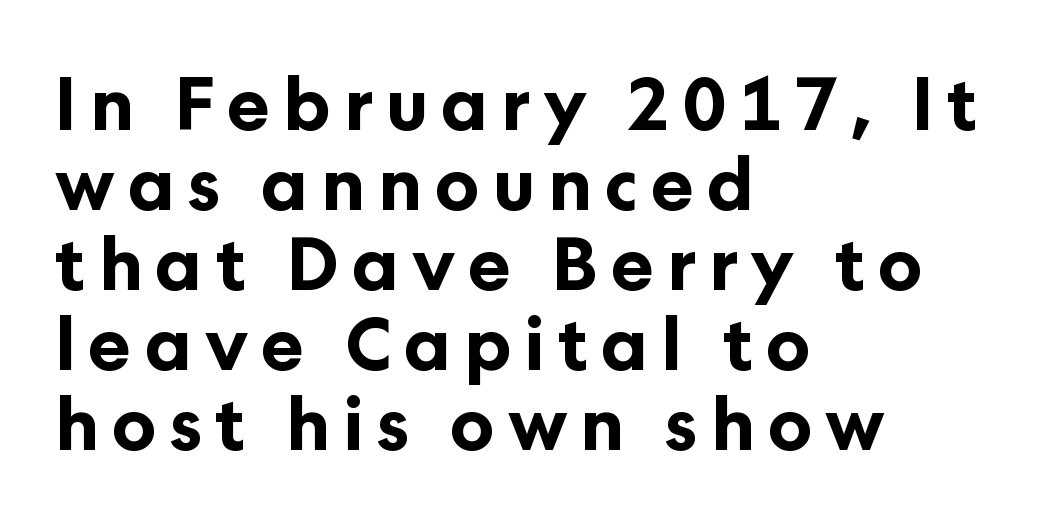
{"serif": "no", "italic": "no", "bold": "yes", "weight": "bold", "width": "normal", "stroke_contrast": "low", "x_height": "medium", "monospaced": "no", "underline": "no", "align": "left", "line_spacing": "tight", "line_spacing_ratio": 1.11, "glyph_px": 72}
